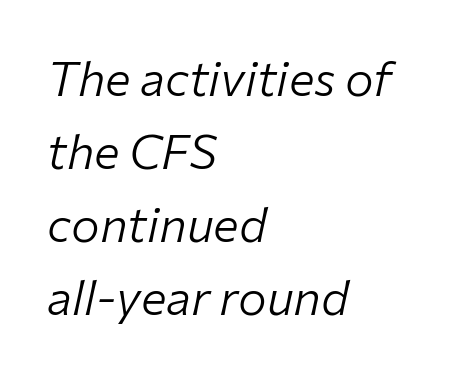
Q: Is the text bold? A: No.
Q: Is the text italic (slanted)? A: Yes, it leans right by about 12 degrees.
Q: Is the text underlined? A: No.
Q: How is the paragraph aligned? A: Left-aligned.
Q: Is the spacing between letters normal or unusually wide? A: Normal.
Q: Is the spacing between lines tight, normal or loose? A: Normal.
Q: Width (condensed, normal, or wide)? A: Normal.
Q: Stroke contrast? A: Low.
Q: x-height? A: Medium.
Q: Monospaced? A: No.
